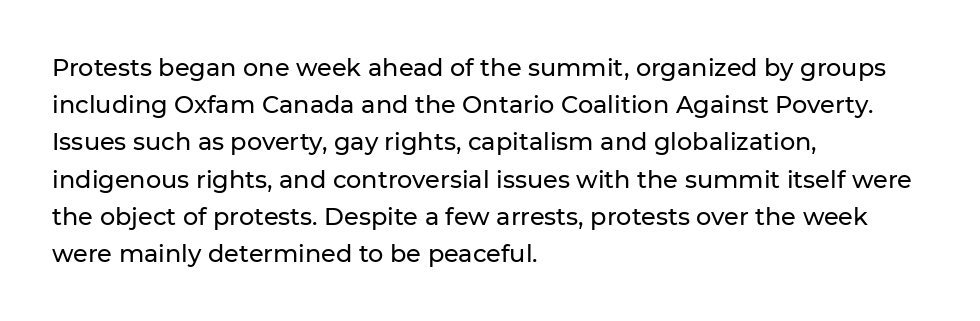
{"italic": "no", "underline": "no", "align": "left", "line_spacing": "normal", "line_spacing_ratio": 1.55, "letter_spacing": "normal", "letter_spacing_em": 0.0, "glyph_px": 24}
